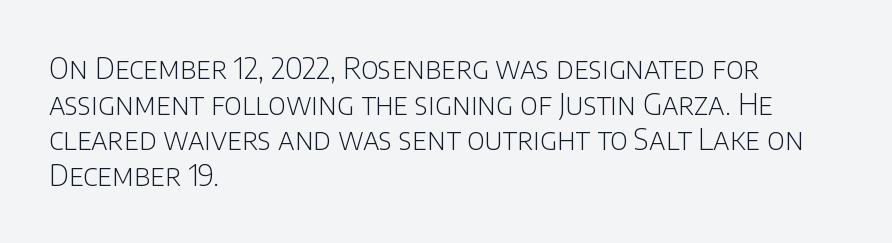
Q: Is the text bold? A: No.
Q: Is the text italic (slanted)? A: No, it is upright.
Q: Is the typeface a serif or a sans-serif typeface? A: Sans-serif.
Q: Is the text underlined? A: No.
Q: How is the paragraph aligned? A: Left-aligned.
Q: Is the spacing between letters normal or unusually wide? A: Normal.
Q: Width (condensed, normal, or wide)? A: Normal.
Q: Stroke contrast? A: Low.
Q: x-height? A: Large.
Q: Monospaced? A: No.
